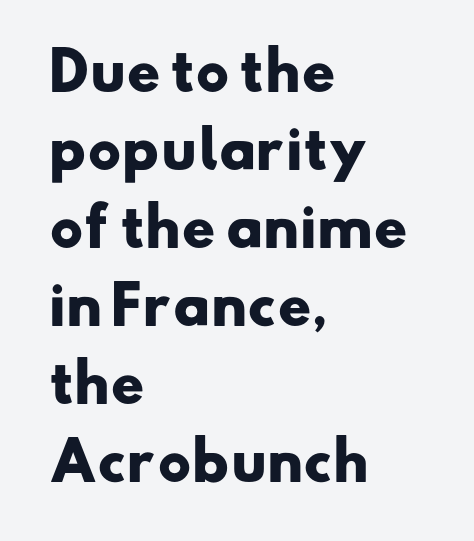
The image shows 52 px heavy, wide sans-serif type; set left-aligned, normal line spacing (1.5x), normal letter spacing, not underlined; low stroke contrast and a small x-height.
